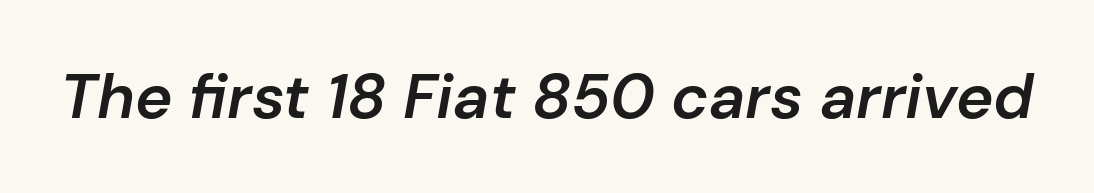
Any mark beneath the type? The region is blank. Is the type bold? Partly — it's a semibold, heavier than regular but not fully bold. The passage shown leans; its letterforms are oblique. Note the varied advance widths — an 'i' is clearly narrower than an 'm'. Each word holds together tightly as a unit, with standard inter-letter gaps.
